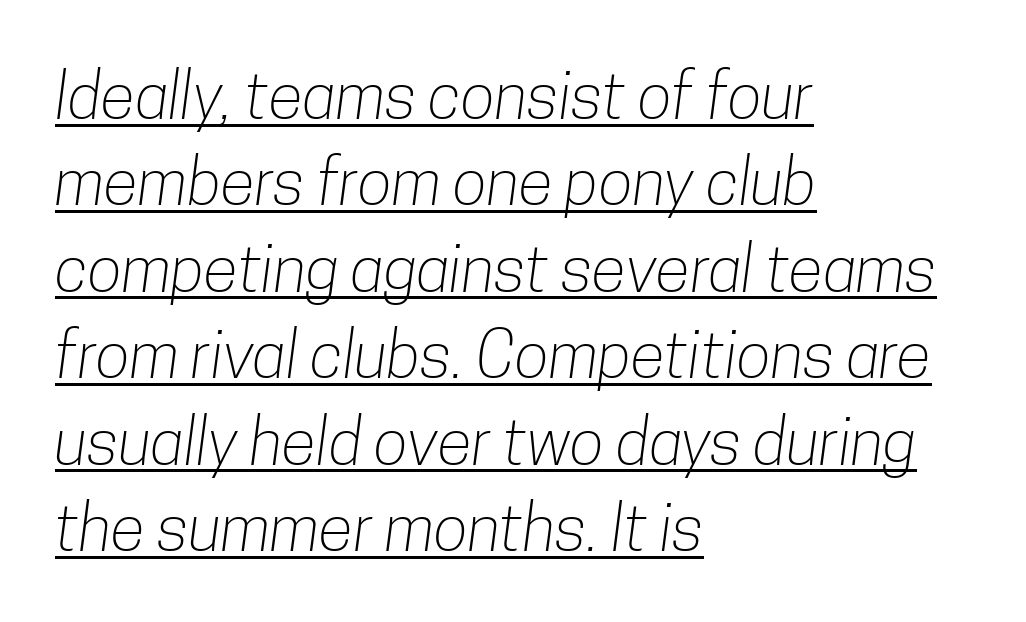
The image shows 64 px light, condensed sans-serif type; set left-aligned, normal line spacing (1.35x), normal letter spacing, underlined; low stroke contrast and a medium x-height.
